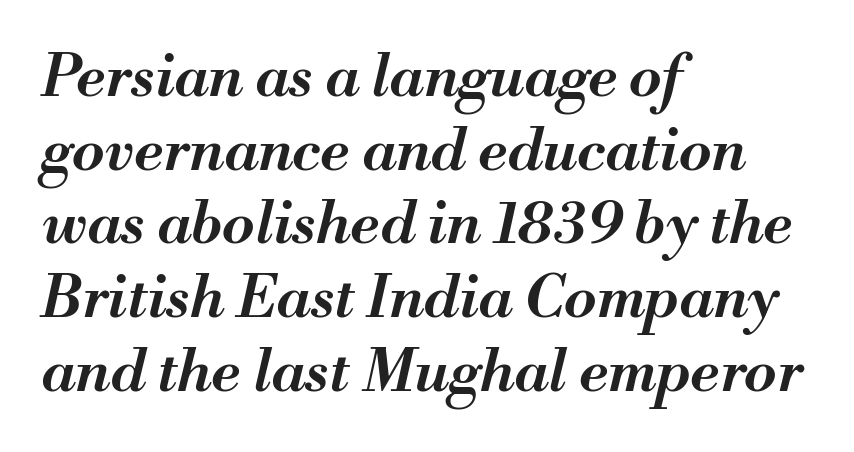
{"italic": "yes", "lean": "right", "slant_degrees": 13, "bold": "semi", "weight": "semibold", "width": "normal", "stroke_contrast": "medium", "x_height": "small", "monospaced": "no", "underline": "no", "align": "left", "line_spacing": "normal", "line_spacing_ratio": 1.25, "letter_spacing": "normal", "letter_spacing_em": 0.0, "glyph_px": 59}
